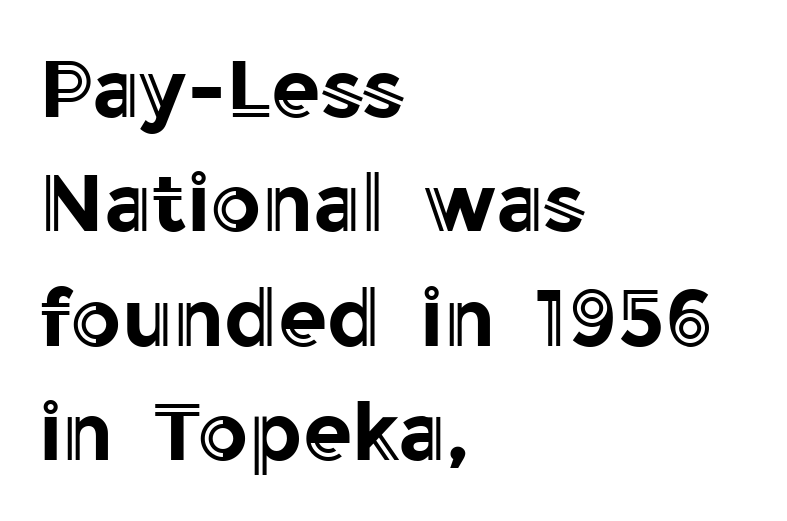
The image shows 80 px text type, upright; set left-aligned, normal line spacing (1.43x), normal letter spacing, not underlined; a medium x-height.
